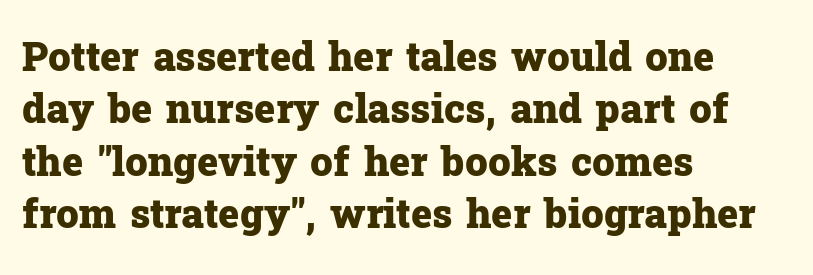
{"serif": "yes", "italic": "no", "bold": "yes", "weight": "heavy", "width": "normal", "stroke_contrast": "low", "x_height": "medium", "monospaced": "no", "underline": "no", "align": "left", "line_spacing": "normal", "line_spacing_ratio": 1.31, "letter_spacing": "normal", "letter_spacing_em": 0.0, "glyph_px": 40}
